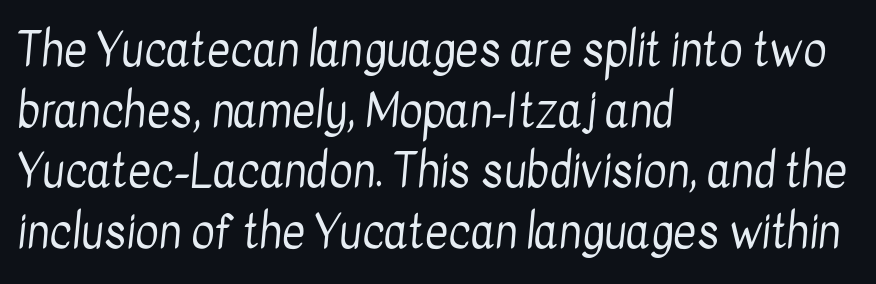
The baseline area is clear. This block has exactly the height ordinary leading produces. Is the type heavy? It reads as light-to-regular instead. The letters advance in unequal steps, a hallmark of proportional type. Leftover space on each line is placed entirely after the last word.
